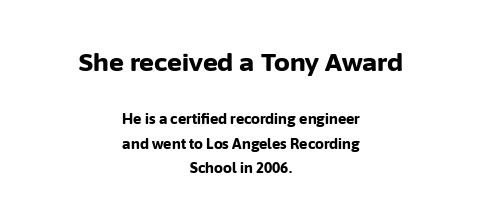
Q: Is the text bold? A: Yes.
Q: Is the text italic (slanted)? A: No, it is upright.
Q: Is the text underlined? A: No.
Q: How is the paragraph aligned? A: Centered.
Q: Is the spacing between letters normal or unusually wide? A: Normal.
Q: Which block of text is set in a larger size, the first (top) or the second (bottom)? A: The first (top) one.
